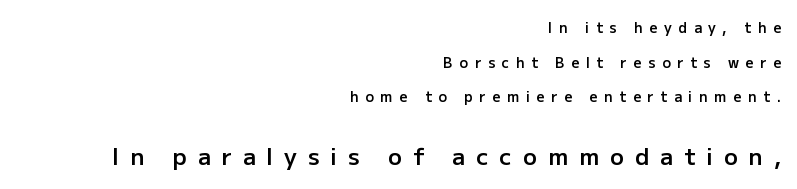
The image shows 23 px text type, upright; set right-aligned, loose line spacing (2.47x), unusually wide letter spacing (+0.48 em), not underlined; the second (bottom) block is 1.64x larger.
